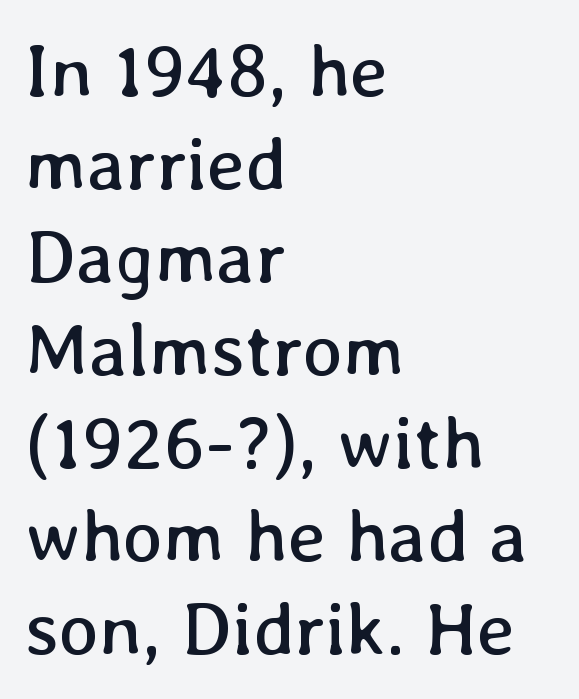
{"italic": "no", "bold": "no", "weight": "regular", "width": "normal", "stroke_contrast": "low", "x_height": "medium", "monospaced": "no", "underline": "no", "align": "left", "line_spacing_ratio": 1.24, "letter_spacing": "normal", "letter_spacing_em": 0.0, "glyph_px": 75}
